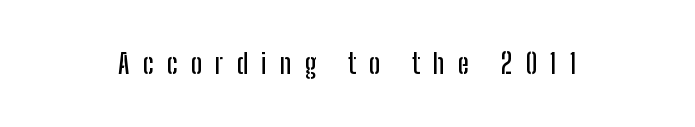
{"italic": "no", "underline": "no", "letter_spacing": "wide", "letter_spacing_em": 0.48, "glyph_px": 27}
